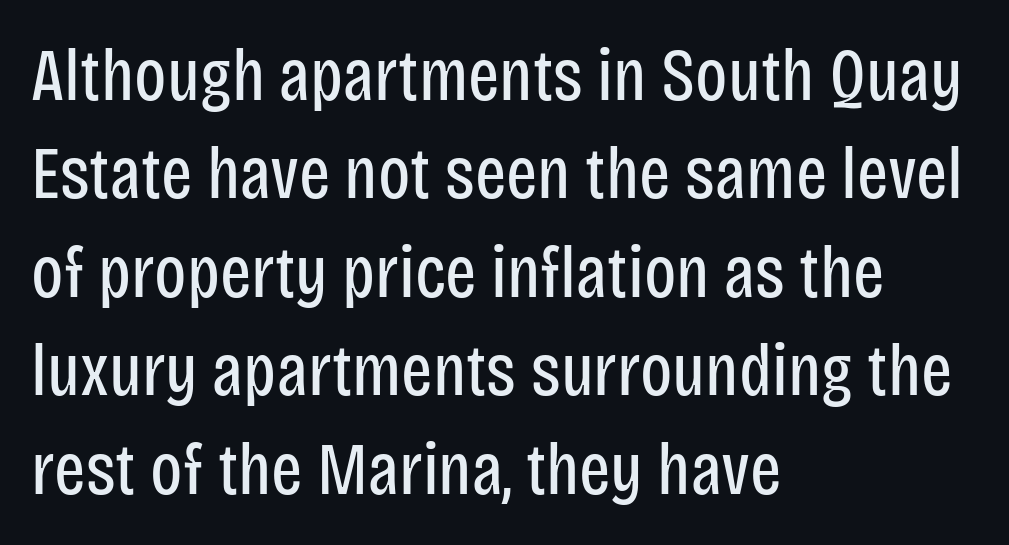
You could not count columns in this text — the font is proportionally spaced. Whoever set this chose a conventional vertical rhythm. Regarding serifs, this sample does without them. Look at the tracking — it's just the regular setting, nothing added. Is the block centered? No — it sits flush against the left margin. The face looks like a standard text weight, possibly lighter.
